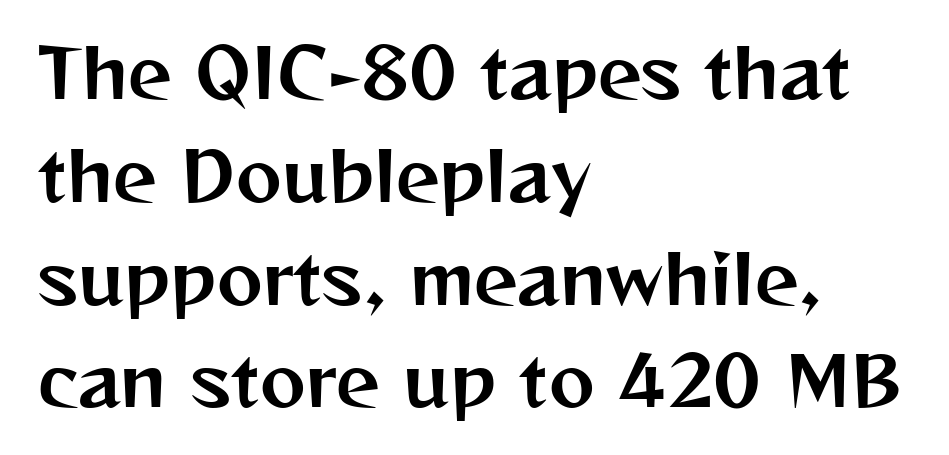
{"serif": "no", "italic": "no", "width": "normal", "stroke_contrast": "medium", "x_height": "medium", "monospaced": "no", "underline": "no", "align": "left", "line_spacing": "normal", "line_spacing_ratio": 1.49, "letter_spacing": "normal", "letter_spacing_em": 0.0, "glyph_px": 69}
